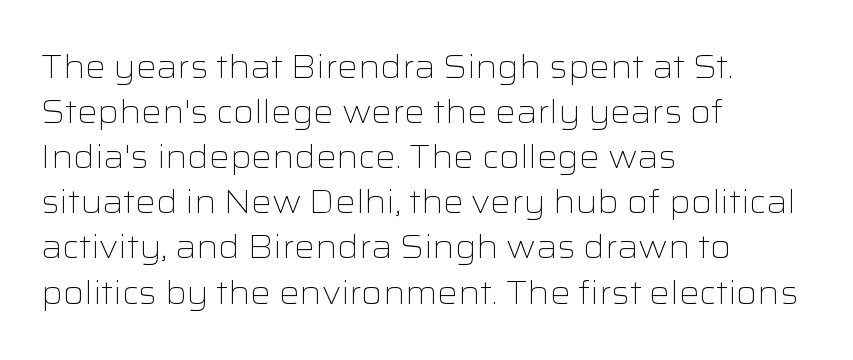
Type style note: lacks serifs. The strip under each line holds only bare page. Character widths vary here, with narrow letters taking less room than wide ones. Bold? No — there's no thickening of the strokes. Layout note: lines flush left. Letter spacing: default.
